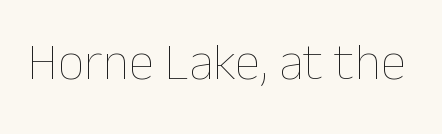
Q: Is the text bold? A: No.
Q: Is the text italic (slanted)? A: No, it is upright.
Q: Is the text underlined? A: No.
Q: Is the spacing between letters normal or unusually wide? A: Normal.
Q: Width (condensed, normal, or wide)? A: Normal.
Q: Stroke contrast? A: Low.
Q: x-height? A: Medium.
Q: Monospaced? A: No.
